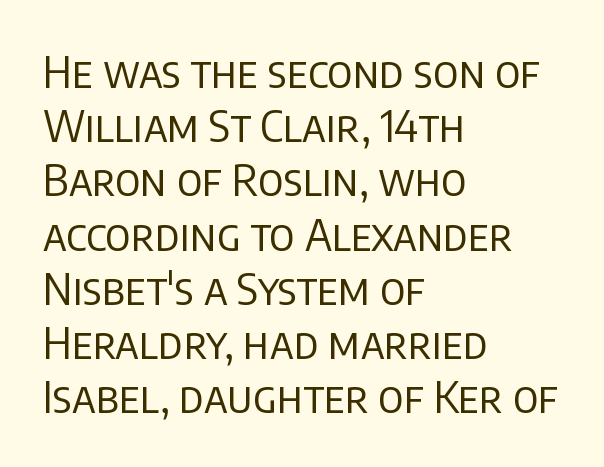
Nothing heavy about these letters — not bold at all. This rendering employs a face without finishing strokes, i.e., a sans-serif. How would I describe the line gaps? Plain and ordinary. All the whitespace from short lines collects on the right. Tracking value appears to be zero — textbook default spacing.
